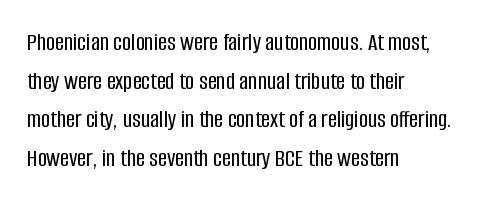
Q: Is the text italic (slanted)? A: No, it is upright.
Q: Is the text underlined? A: No.
Q: How is the paragraph aligned? A: Left-aligned.
Q: Is the spacing between letters normal or unusually wide? A: Normal.
Q: Is the spacing between lines tight, normal or loose? A: Normal.
